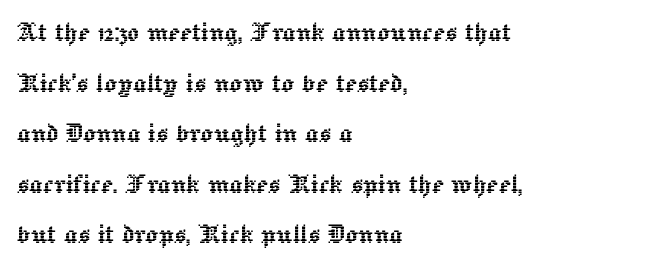
The paragraph shown leans on its left margin. The specimen reads as upright at a glance. Think of a printed novel: that variable character pitch is what you see here. How would I describe the line gaps? Plain and ordinary. The specimen omits any rule beneath the text block's lines.
